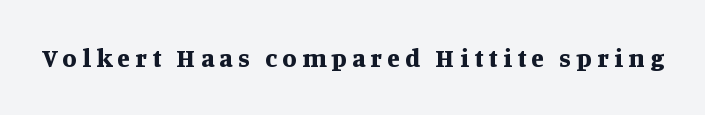
The image shows 26 px bold type, upright; set unusually wide letter spacing (+0.21 em), not underlined.
